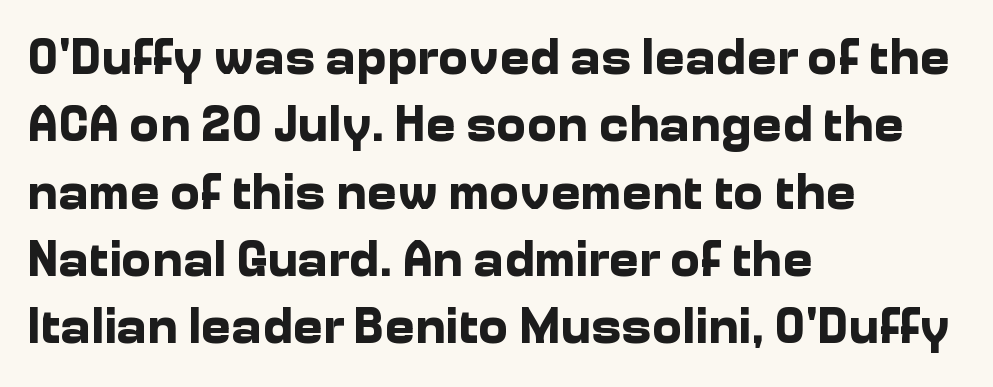
{"serif": "no", "italic": "no", "bold": "yes", "weight": "bold", "width": "normal", "stroke_contrast": "low", "x_height": "medium", "monospaced": "no", "underline": "no", "align": "left", "line_spacing": "normal", "line_spacing_ratio": 1.32, "letter_spacing": "normal", "letter_spacing_em": 0.0, "glyph_px": 51}
